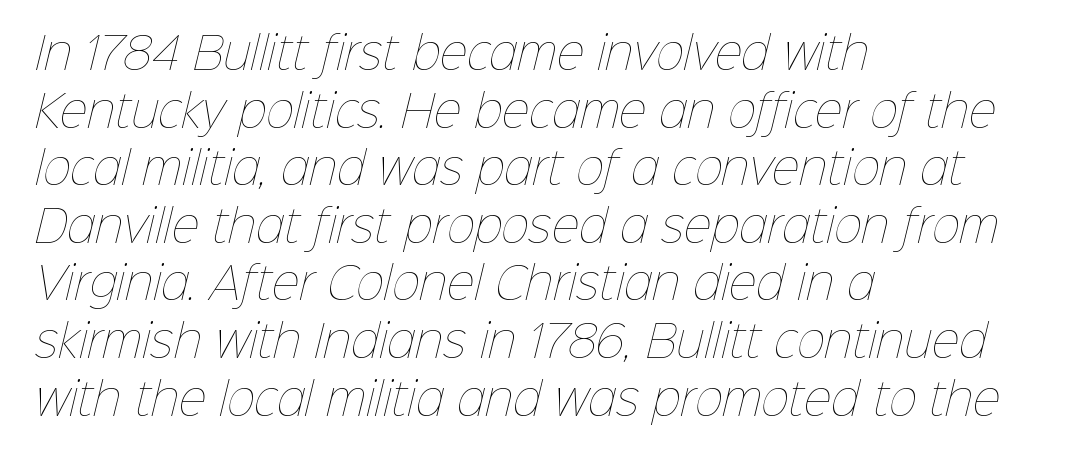
{"bold": "no", "weight": "thin", "width": "normal", "stroke_contrast": "low", "x_height": "medium", "monospaced": "no", "underline": "no", "align": "left", "line_spacing": "normal", "line_spacing_ratio": 1.34, "letter_spacing": "normal", "letter_spacing_em": 0.0, "glyph_px": 43}
